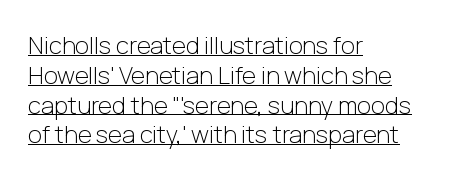
Each line starts at the same left margin while the right side varies. The characters are drawn with everyday or finer stroke widths. Posture: vertical. These lines keep a tight, regular rhythm from letter to letter. Underlined type.
